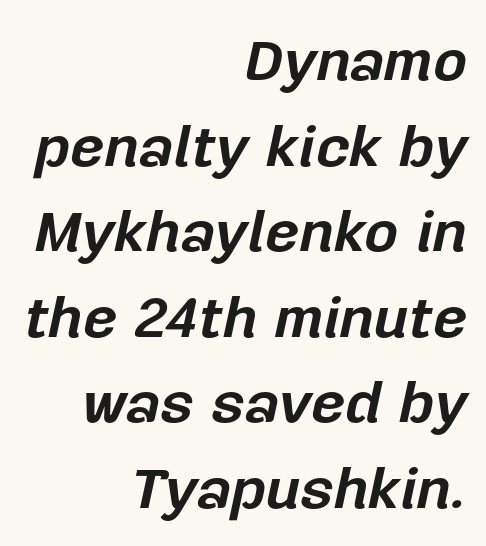
The image shows 59 px bold type, italic (leaning right); set right-aligned, normal line spacing (1.45x), normal letter spacing, not underlined; low stroke contrast and a medium x-height.
